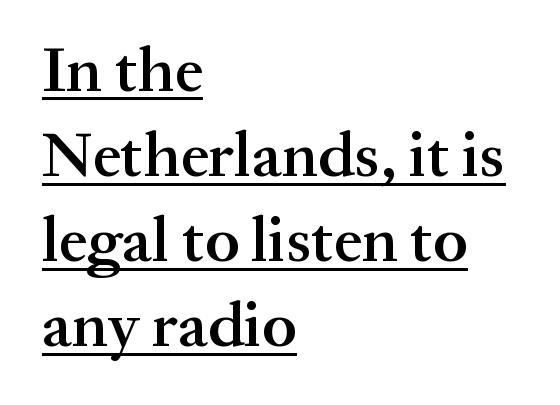
{"serif": "yes", "italic": "no", "bold": "semi", "weight": "semibold", "width": "normal", "stroke_contrast": "medium", "x_height": "medium", "monospaced": "no", "underline": "yes", "align": "left", "line_spacing": "normal", "line_spacing_ratio": 1.33, "letter_spacing": "normal", "letter_spacing_em": 0.0, "glyph_px": 64}
